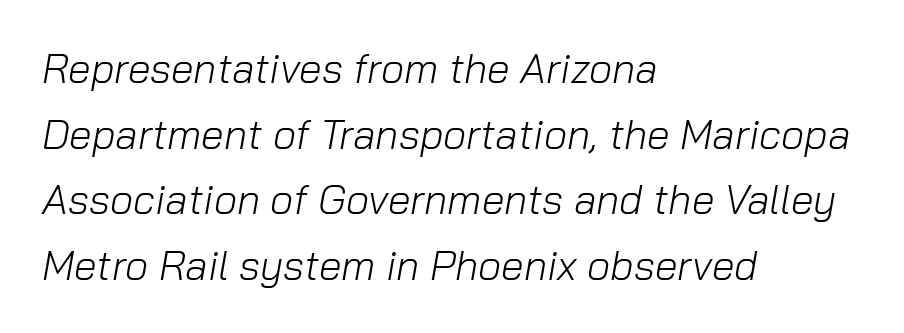
The image shows 41 px light type, italic (leaning right); set left-aligned, normal line spacing (1.6x), normal letter spacing, not underlined; low stroke contrast and a medium x-height.
